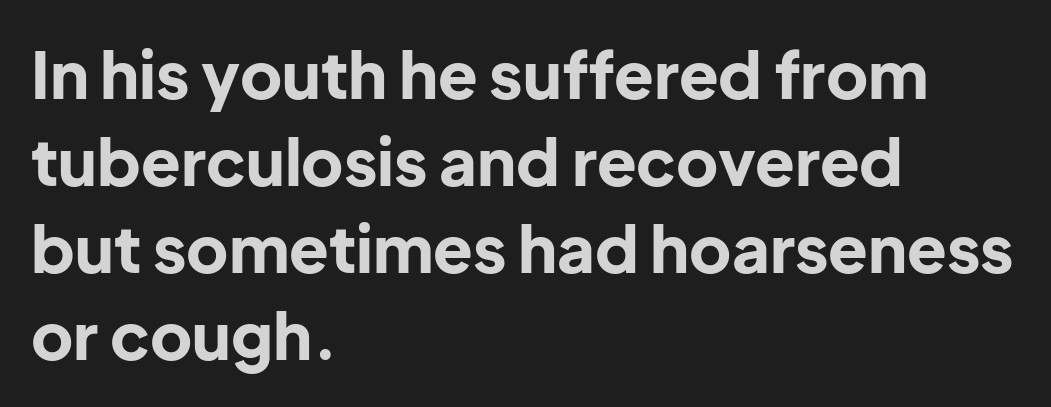
This sample uses an upright cut, with every glyph sitting square on the baseline. Words float on clear page, feet unadorned. Grotesque or geometric, the face here clearly has no serifs. Normally led — the rows are evenly, conventionally spaced. All the whitespace from short lines collects on the right. Observe the ordinary spacing: letters are neighbours, not strangers.
